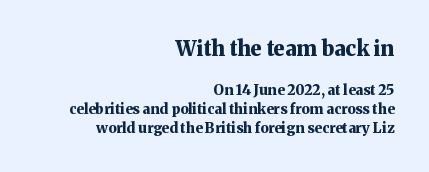
{"italic": "no", "bold": "yes", "underline": "no", "align": "right", "line_spacing": "normal", "line_spacing_ratio": 1.37, "letter_spacing": "normal", "letter_spacing_em": 0.0, "larger_block": "first", "size_ratio": 1.5, "glyph_px": 21}
